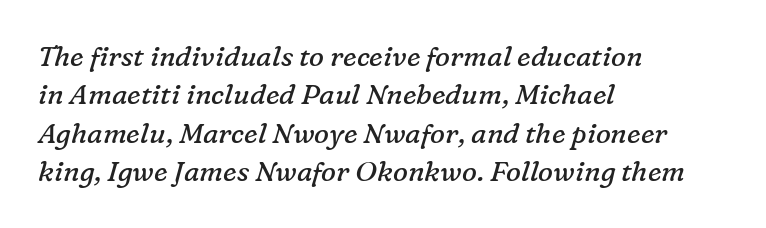
The image shows 28 px regular-weight serif type, italic (leaning right); set left-aligned, normal line spacing (1.37x), normal letter spacing, not underlined; low stroke contrast and a medium x-height.
